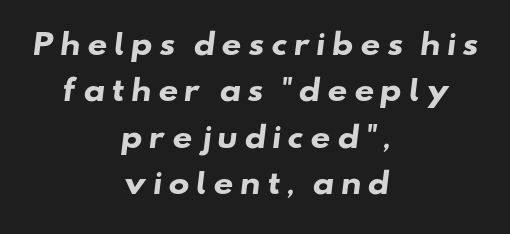
The image shows 28 px heavy, wide sans-serif type; set centered, normal line spacing (1.66x), unusually wide letter spacing (+0.21 em), not underlined; low stroke contrast and a small x-height.
